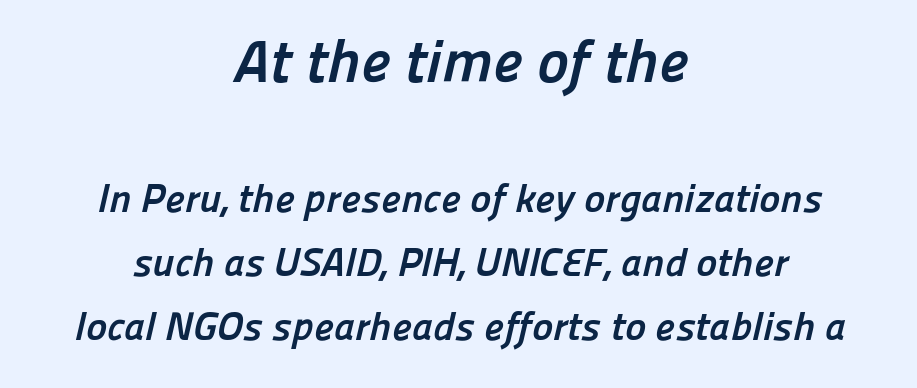
{"serif": "no", "bold": "yes", "weight": "semibold", "width": "normal", "stroke_contrast": "low", "x_height": "medium", "monospaced": "no", "underline": "no", "align": "center", "line_spacing": "normal", "line_spacing_ratio": 1.61, "letter_spacing": "normal", "letter_spacing_em": 0.0, "larger_block": "first", "size_ratio": 1.5, "glyph_px": 60}
